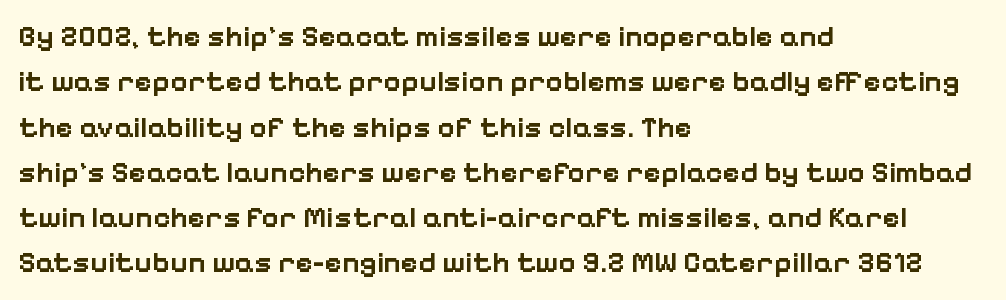
Q: Is the text bold? A: Semi-bold.
Q: Is the text italic (slanted)? A: No, it is upright.
Q: Is the typeface a serif or a sans-serif typeface? A: Sans-serif.
Q: Is the text underlined? A: No.
Q: How is the paragraph aligned? A: Left-aligned.
Q: Is the spacing between letters normal or unusually wide? A: Normal.
Q: Is the spacing between lines tight, normal or loose? A: Normal.
Q: Width (condensed, normal, or wide)? A: Normal.
Q: Stroke contrast? A: Low.
Q: x-height? A: Medium.
Q: Monospaced? A: No.
